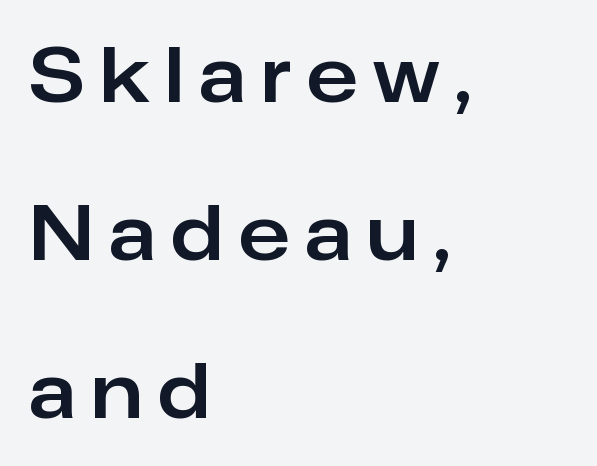
Q: Is the text italic (slanted)? A: No, it is upright.
Q: Is the typeface a serif or a sans-serif typeface? A: Sans-serif.
Q: Is the text underlined? A: No.
Q: How is the paragraph aligned? A: Left-aligned.
Q: Is the spacing between letters normal or unusually wide? A: Unusually wide.
Q: Is the spacing between lines tight, normal or loose? A: Loose.
Q: Width (condensed, normal, or wide)? A: Normal.
Q: Stroke contrast? A: Low.
Q: x-height? A: Medium.
Q: Monospaced? A: No.
